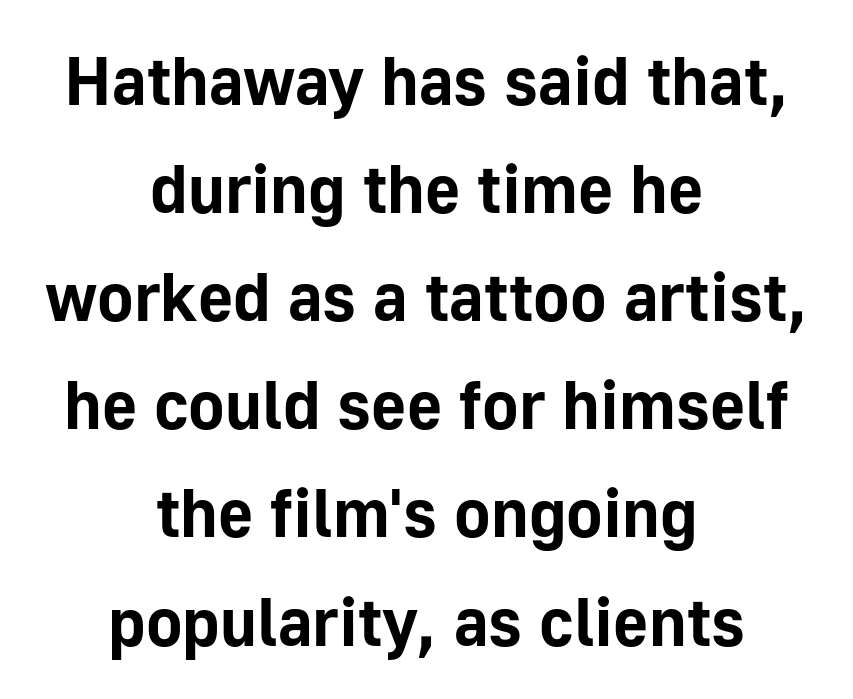
Q: Is the text bold? A: Yes.
Q: Is the text italic (slanted)? A: No, it is upright.
Q: Is the typeface a serif or a sans-serif typeface? A: Sans-serif.
Q: Is the text underlined? A: No.
Q: How is the paragraph aligned? A: Centered.
Q: Is the spacing between letters normal or unusually wide? A: Normal.
Q: Is the spacing between lines tight, normal or loose? A: Normal.
Q: Width (condensed, normal, or wide)? A: Normal.
Q: Stroke contrast? A: Low.
Q: x-height? A: Medium.
Q: Monospaced? A: No.
